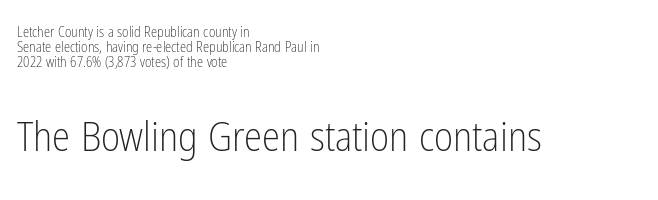
The image shows 41 px light, condensed sans-serif type, upright; set left-aligned, tight line spacing (1.06x), normal letter spacing, not underlined; the second (bottom) block is 2.93x larger; low stroke contrast and a medium x-height.
